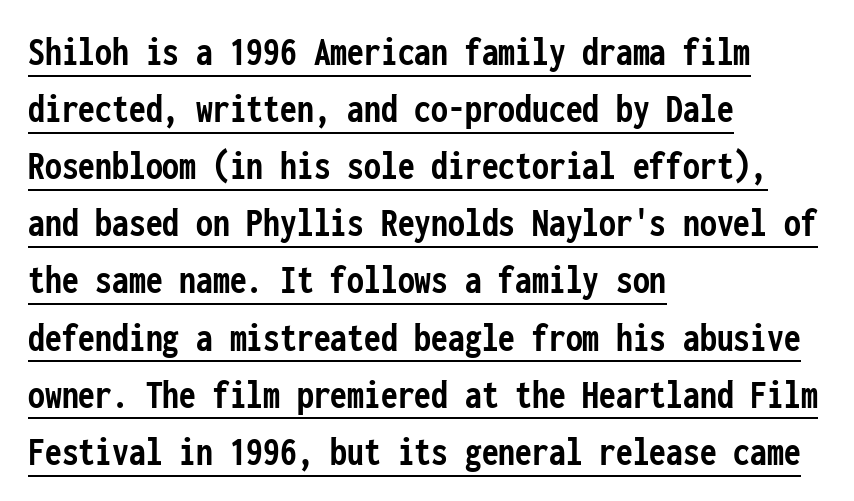
Q: Is the text bold? A: Yes.
Q: Is the text italic (slanted)? A: No, it is upright.
Q: Is the typeface a serif or a sans-serif typeface? A: Sans-serif.
Q: Is the text underlined? A: Yes.
Q: How is the paragraph aligned? A: Left-aligned.
Q: Is the spacing between letters normal or unusually wide? A: Normal.
Q: Is the spacing between lines tight, normal or loose? A: Normal.
Q: Width (condensed, normal, or wide)? A: Condensed.
Q: Stroke contrast? A: Low.
Q: x-height? A: Medium.
Q: Monospaced? A: Yes.
